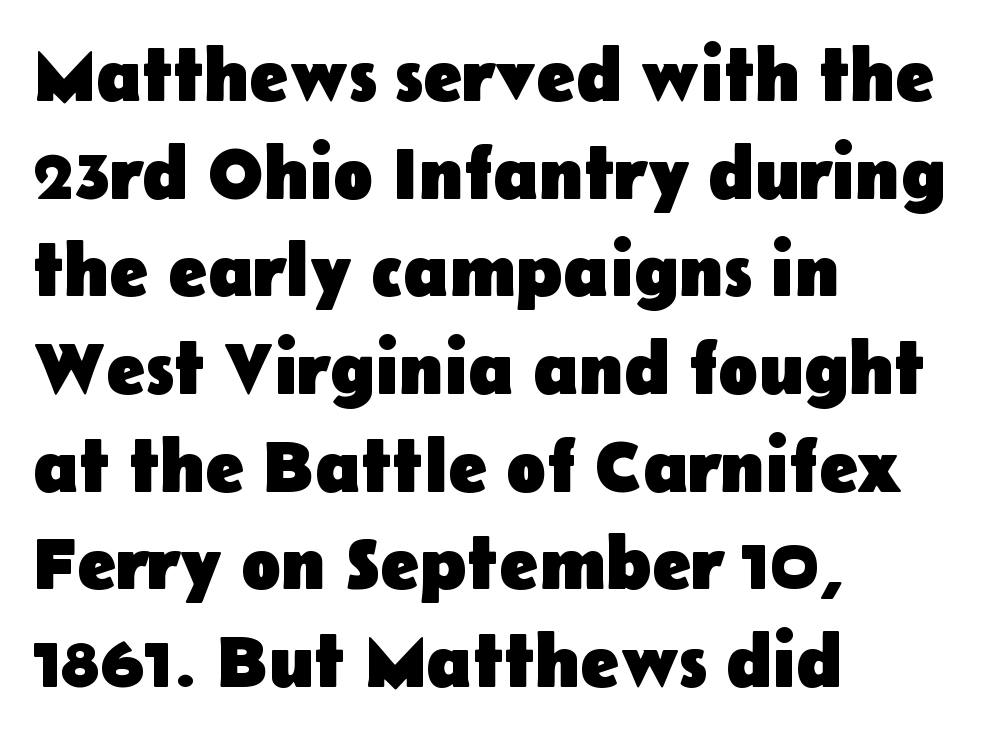
Compared with typical paragraphs, the rows here are spaced about the same. In terms of letterspacing, this is plain default setting. Caption: multi-line text, flush left, ragged right. Underline: absent.
